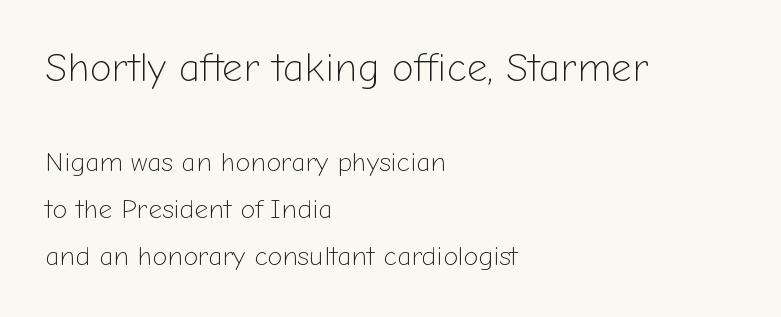
{"serif": "no", "italic": "no", "bold": "no", "weight": "light", "width": "normal", "stroke_contrast": "low", "x_height": "medium", "monospaced": "no", "underline": "no", "align": "left", "line_spacing_ratio": 1.73, "letter_spacing": "normal", "letter_spacing_em": 0.0, "larger_block": "first", "size_ratio": 1.48, "glyph_px": 40}
